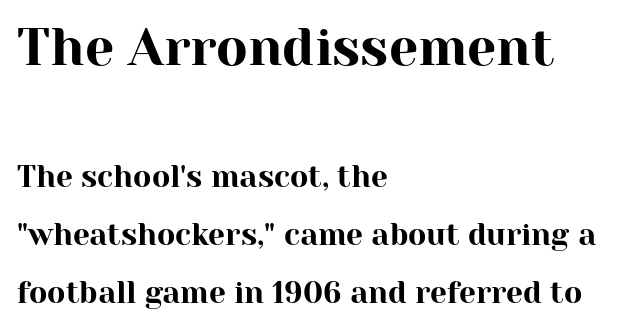
What's the leading like? Stretched, with rows far apart. These lines keep a tight, regular rhythm from letter to letter. Think of a printed novel: that variable character pitch is what you see here. Decoration check: the copy has no underline.
